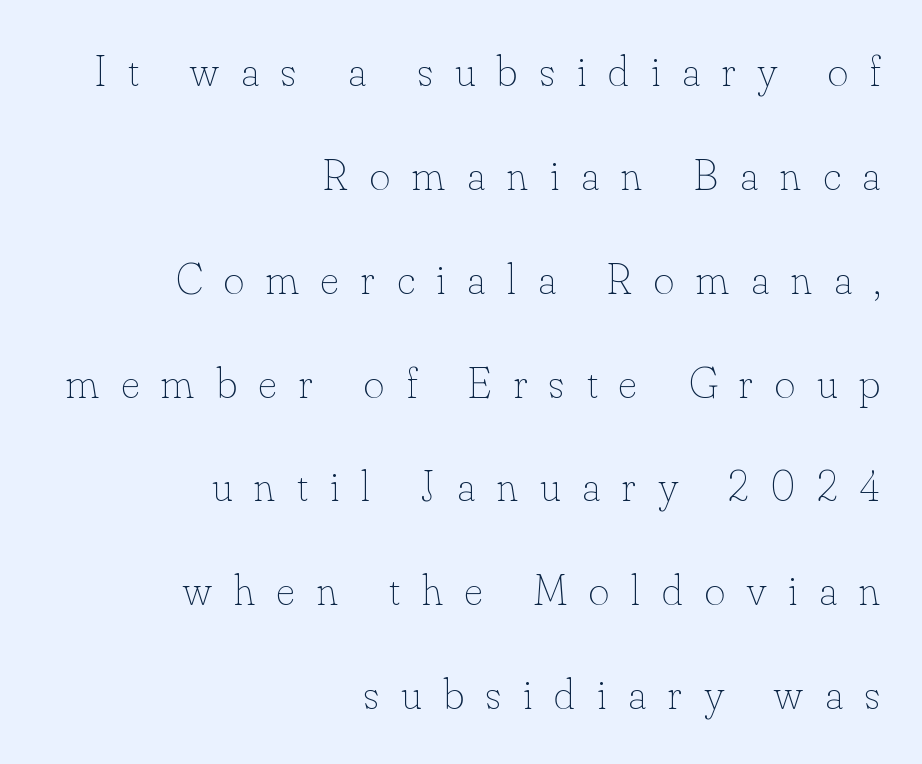
The image shows 44 px thin type, upright; set right-aligned, loose line spacing (2.36x), unusually wide letter spacing (+0.5 em), not underlined; low stroke contrast and a small x-height.
